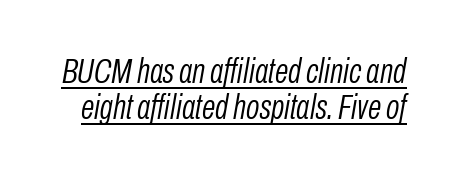
The image shows 35 px light, condensed type, italic (leaning right); set tight line spacing (1.04x), normal letter spacing, underlined; low stroke contrast and a medium x-height.
